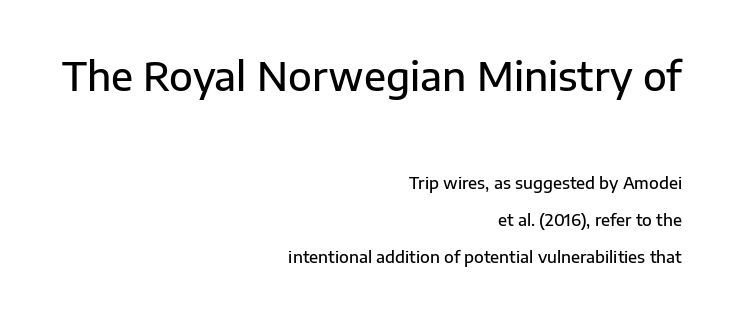
The image shows 39 px semibold sans-serif type, upright; set right-aligned, loose line spacing (2.32x), normal letter spacing, not underlined; the first (top) block is 2.44x larger; low stroke contrast and a medium x-height.
